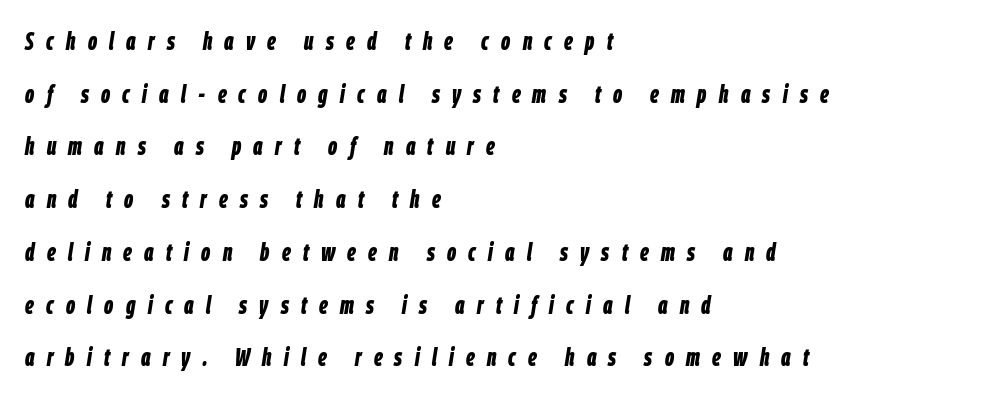
Is the block centered? No — it sits flush against the left margin. Descenders are the only things crossing below the line. Tall strokes in this sample are angled rather than plumb. The line texture is sparse and dotted thanks to wide tracking.
